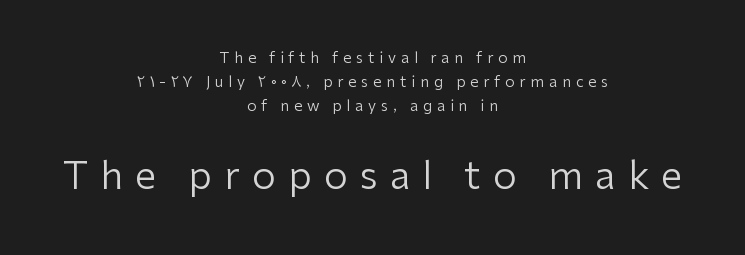
Q: Is the text bold? A: No.
Q: Is the text italic (slanted)? A: No, it is upright.
Q: Is the typeface a serif or a sans-serif typeface? A: Sans-serif.
Q: Is the text underlined? A: No.
Q: How is the paragraph aligned? A: Centered.
Q: Is the spacing between letters normal or unusually wide? A: Unusually wide.
Q: Is the spacing between lines tight, normal or loose? A: Normal.
Q: Which block of text is set in a larger size, the first (top) or the second (bottom)? A: The second (bottom) one.
Q: Width (condensed, normal, or wide)? A: Normal.
Q: Stroke contrast? A: Low.
Q: x-height? A: Medium.
Q: Monospaced? A: No.
